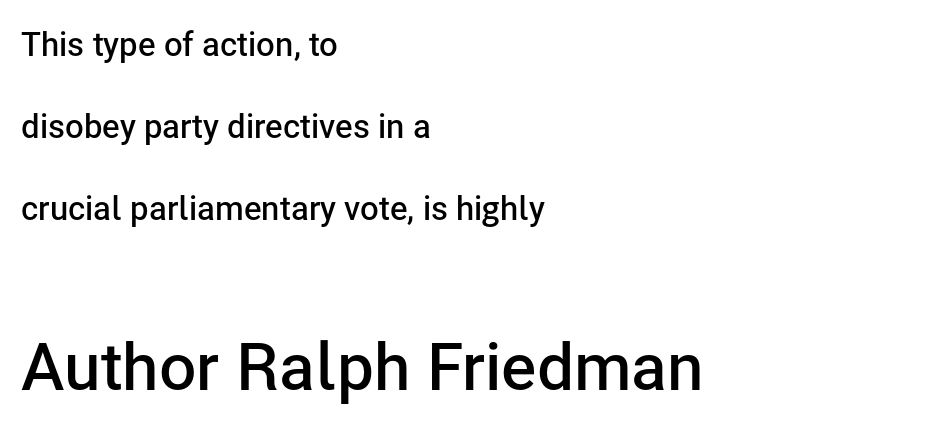
{"serif": "no", "italic": "no", "bold": "semi", "weight": "semibold", "width": "normal", "stroke_contrast": "low", "x_height": "medium", "monospaced": "no", "underline": "no", "align": "left", "line_spacing": "loose", "line_spacing_ratio": 2.49, "letter_spacing": "normal", "letter_spacing_em": 0.0, "larger_block": "second", "size_ratio": 2.0, "glyph_px": 66}
